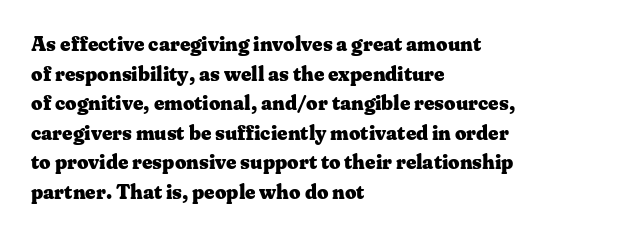
The rendering uses a bold face; every stroke is thick and dark. Compared with a centered layout, this one pins lines to the left instead. Underline: absent. In terms of letterspacing, this is plain default setting. Italic: no, the glyphs are upright roman. How would I describe the line gaps? Plain and ordinary.
